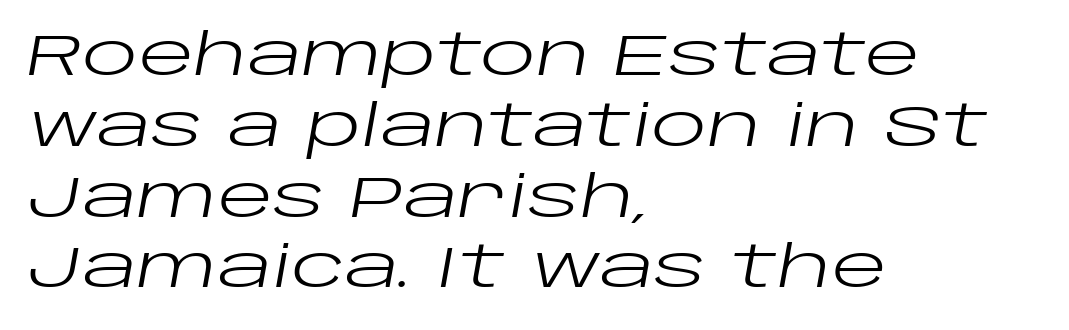
{"italic": "yes", "lean": "right", "slant_degrees": 10, "bold": "no", "weight": "regular", "width": "wide", "stroke_contrast": "low", "x_height": "large", "monospaced": "no", "underline": "no", "align": "left", "line_spacing_ratio": 1.22, "letter_spacing": "normal", "letter_spacing_em": 0.0, "glyph_px": 58}
